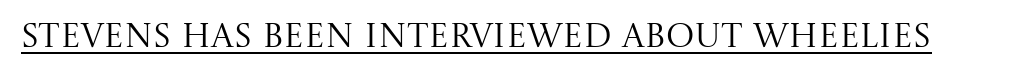
The image shows 34 px regular-weight serif type, upright; set normal letter spacing, underlined; medium stroke contrast and a large x-height.
